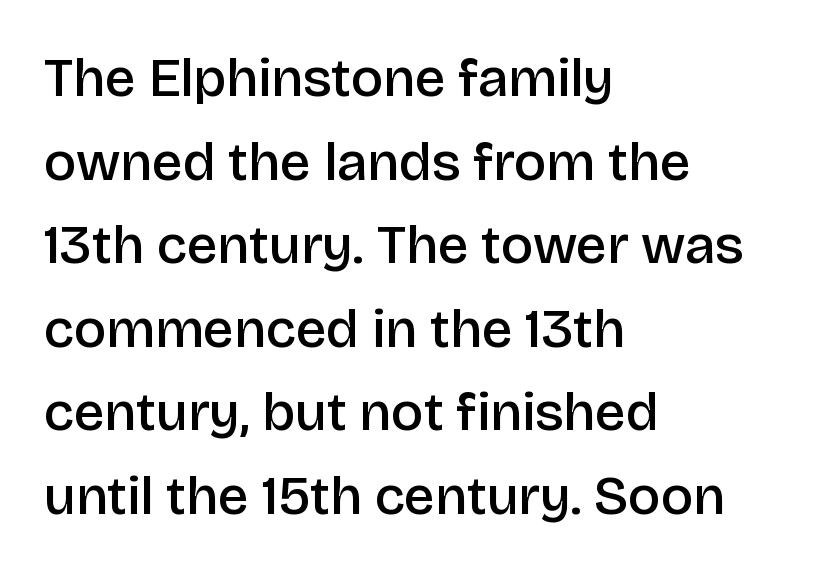
Vertical spacing — default. Each word holds together tightly as a unit, with standard inter-letter gaps. The type sits square on the baseline with zero lean. Typeset ragged right — the left edge is the straight one. Each letter keeps its own natural width here, so spacing adapts to shape.
